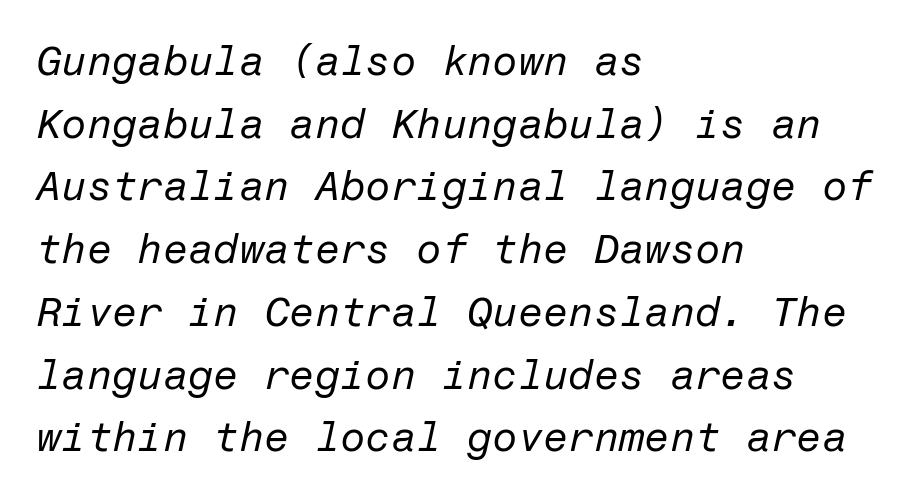
Check under the words: just untouched page. Characters are canted at an angle relative to the baseline's perpendicular. Is the letter spacing exaggerated? No — it looks like the ordinary default. Caption: multi-line text, flush left, ragged right. What's the leading like? Ordinary, nothing unusual.
